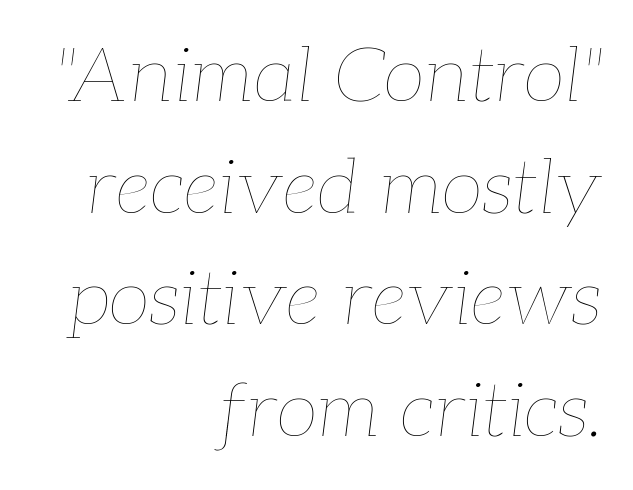
The image shows 77 px thin type, italic (leaning right); set right-aligned, normal line spacing (1.45x), normal letter spacing, not underlined; low stroke contrast and a medium x-height.
